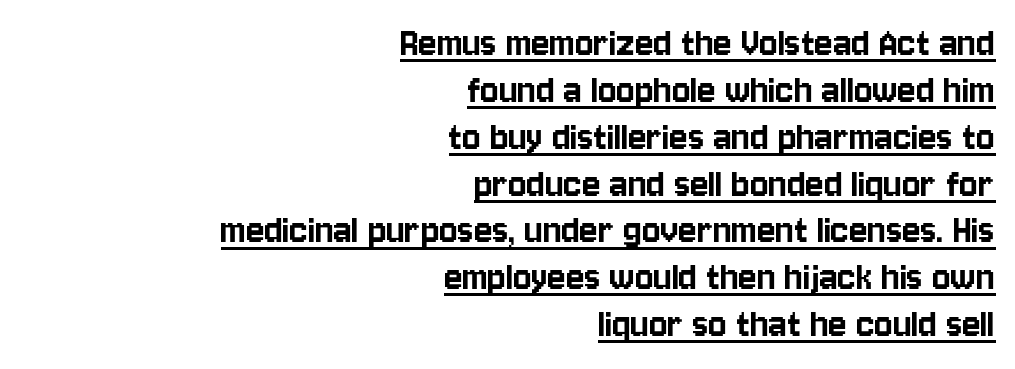
Q: Is the text italic (slanted)? A: No, it is upright.
Q: Is the typeface a serif or a sans-serif typeface? A: Sans-serif.
Q: Is the text underlined? A: Yes.
Q: How is the paragraph aligned? A: Right-aligned.
Q: Is the spacing between letters normal or unusually wide? A: Normal.
Q: Is the spacing between lines tight, normal or loose? A: Tight.
Q: Width (condensed, normal, or wide)? A: Condensed.
Q: Stroke contrast? A: Low.
Q: x-height? A: Large.
Q: Monospaced? A: No.
